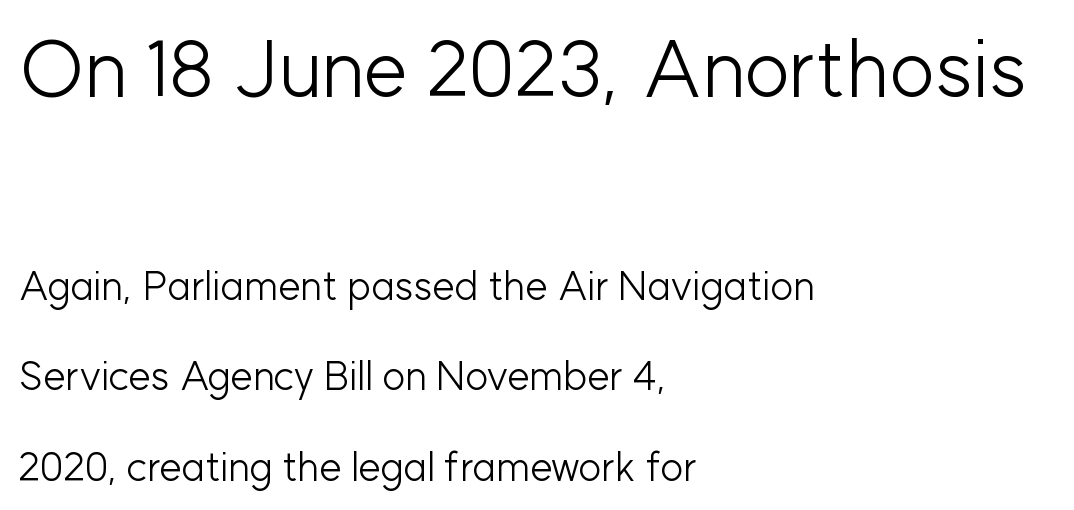
Q: Is the text bold? A: No.
Q: Is the text italic (slanted)? A: No, it is upright.
Q: Is the typeface a serif or a sans-serif typeface? A: Sans-serif.
Q: Is the text underlined? A: No.
Q: How is the paragraph aligned? A: Left-aligned.
Q: Is the spacing between letters normal or unusually wide? A: Normal.
Q: Is the spacing between lines tight, normal or loose? A: Loose.
Q: Which block of text is set in a larger size, the first (top) or the second (bottom)? A: The first (top) one.
Q: Width (condensed, normal, or wide)? A: Normal.
Q: Stroke contrast? A: Low.
Q: x-height? A: Medium.
Q: Monospaced? A: No.
